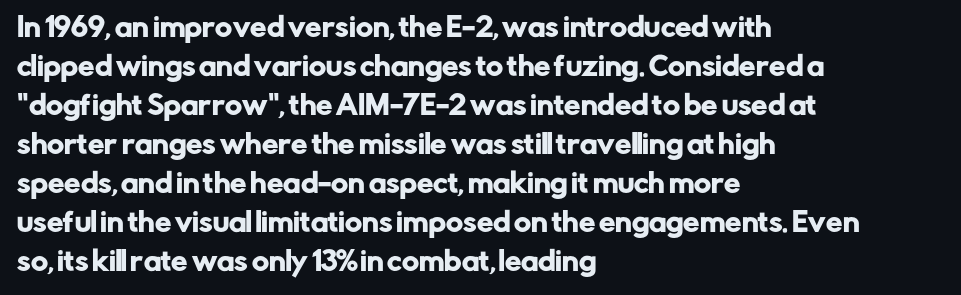
The image shows 26 px text type, upright; set left-aligned, normal line spacing (1.5x), normal letter spacing, not underlined.
